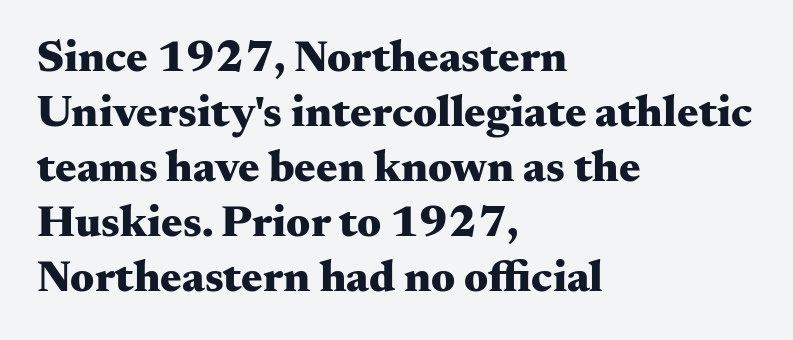
The image shows 45 px heavy, wide serif type, upright; set left-aligned, line spacing 1.22x, normal letter spacing, not underlined; medium stroke contrast and a small x-height.
